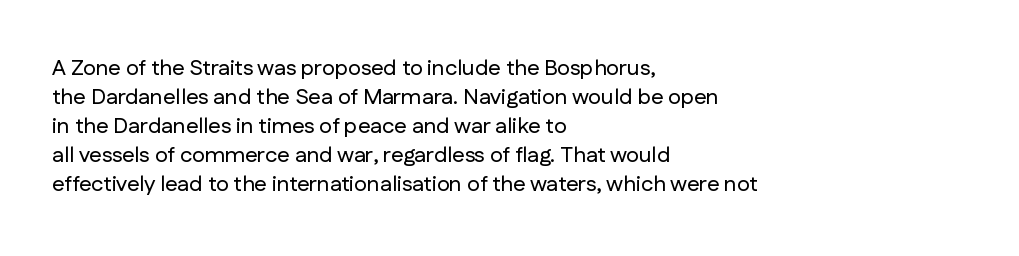
The image shows 22 px text type, upright; set left-aligned, normal line spacing (1.32x), normal letter spacing, not underlined.
